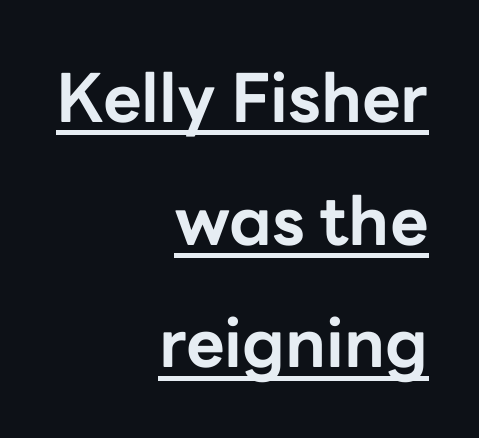
Q: Is the text bold? A: Yes.
Q: Is the text italic (slanted)? A: No, it is upright.
Q: Is the typeface a serif or a sans-serif typeface? A: Sans-serif.
Q: Is the text underlined? A: Yes.
Q: How is the paragraph aligned? A: Right-aligned.
Q: Is the spacing between letters normal or unusually wide? A: Normal.
Q: Width (condensed, normal, or wide)? A: Normal.
Q: Stroke contrast? A: Low.
Q: x-height? A: Medium.
Q: Monospaced? A: No.
